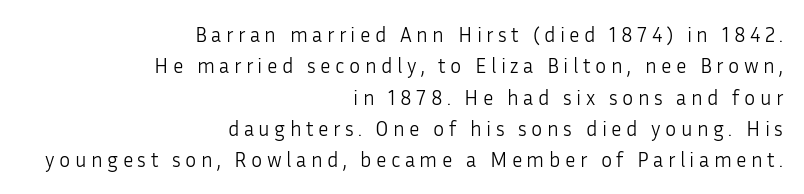
{"italic": "no", "bold": "no", "underline": "no", "align": "right", "line_spacing": "normal", "line_spacing_ratio": 1.49, "letter_spacing": "wide", "letter_spacing_em": 0.21, "glyph_px": 21}
